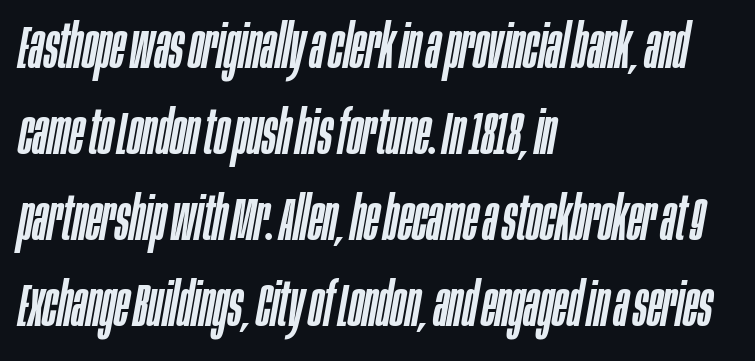
The image shows 61 px condensed type, italic (leaning right); set left-aligned, normal line spacing (1.41x), normal letter spacing, not underlined; low stroke contrast and a large x-height.
